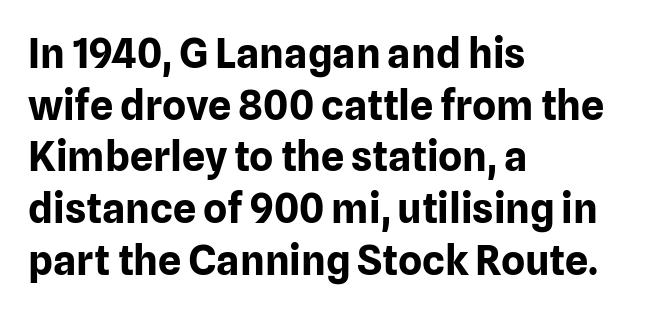
{"serif": "no", "italic": "no", "bold": "yes", "weight": "bold", "width": "normal", "stroke_contrast": "low", "x_height": "medium", "monospaced": "no", "underline": "no", "align": "left", "line_spacing": "normal", "line_spacing_ratio": 1.26, "letter_spacing": "normal", "letter_spacing_em": 0.0, "glyph_px": 41}
